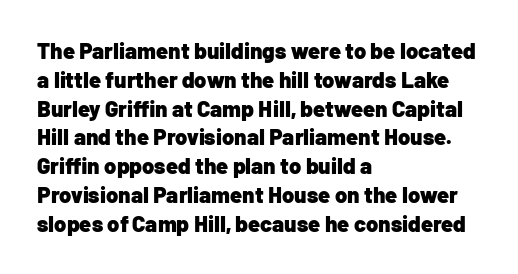
{"italic": "no", "bold": "yes", "underline": "no", "align": "left", "line_spacing": "normal", "line_spacing_ratio": 1.31, "letter_spacing": "normal", "letter_spacing_em": 0.0, "glyph_px": 22}
